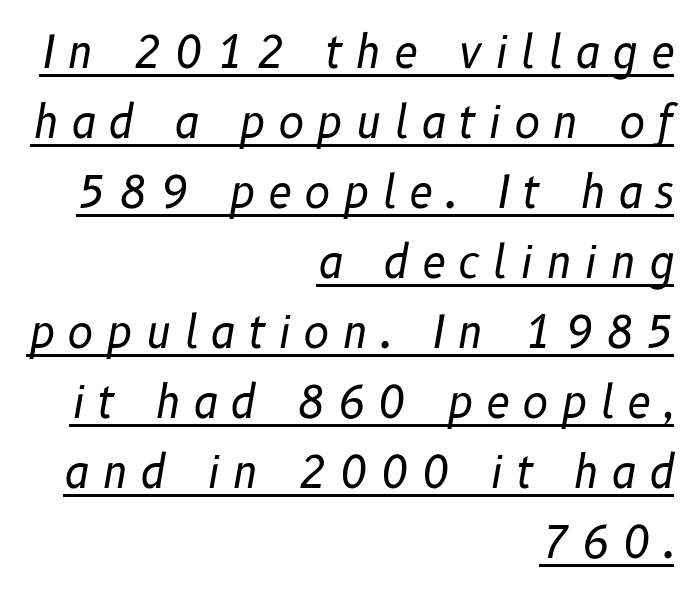
Q: Is the text bold? A: No.
Q: Is the text italic (slanted)? A: Yes, it leans right by about 10 degrees.
Q: Is the text underlined? A: Yes.
Q: How is the paragraph aligned? A: Right-aligned.
Q: Is the spacing between letters normal or unusually wide? A: Unusually wide.
Q: Is the spacing between lines tight, normal or loose? A: Normal.
Q: Width (condensed, normal, or wide)? A: Normal.
Q: Stroke contrast? A: Low.
Q: x-height? A: Medium.
Q: Monospaced? A: No.
